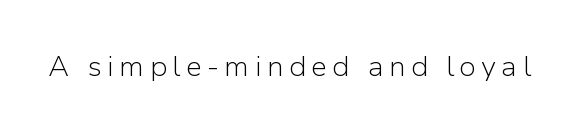
The string is rendered with underlining switched off. Weight: not bold — regular or lighter. The specimen reads as upright at a glance. Spacing verdict: proportional, widths tailored to each character.
